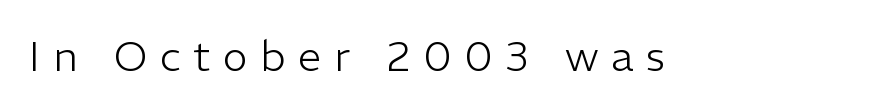
Q: Is the text bold? A: No.
Q: Is the text italic (slanted)? A: No, it is upright.
Q: Is the typeface a serif or a sans-serif typeface? A: Sans-serif.
Q: Is the text underlined? A: No.
Q: Is the spacing between letters normal or unusually wide? A: Unusually wide.
Q: Width (condensed, normal, or wide)? A: Normal.
Q: Stroke contrast? A: Low.
Q: x-height? A: Medium.
Q: Monospaced? A: No.
